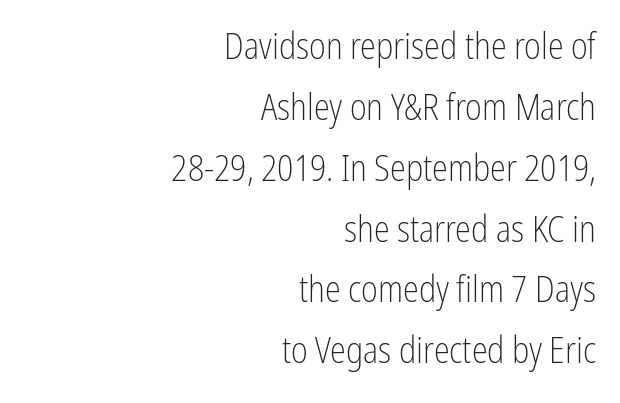
Just letters on the line, the space beneath them empty. Proportional: the letters do not fall into vertical columns. Layout note: lines flush right. The letters stand upright; this is a roman face.
